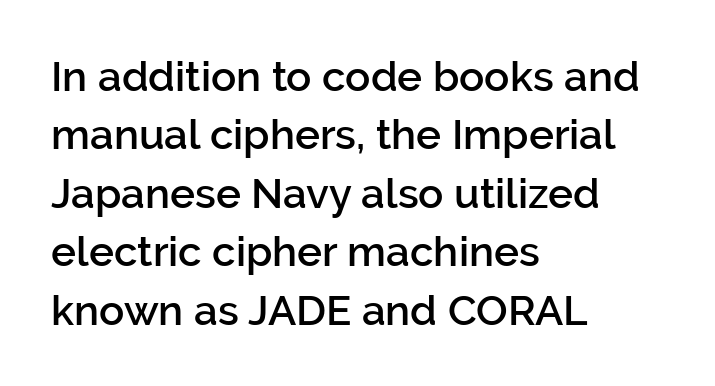
Is this a fixed-width face? No — the glyphs have proportional, varying widths. Stroke terminals: plain, sans-serif. No extra tracking has been applied to these lines. Check the space under the baseline: it is left empty.
